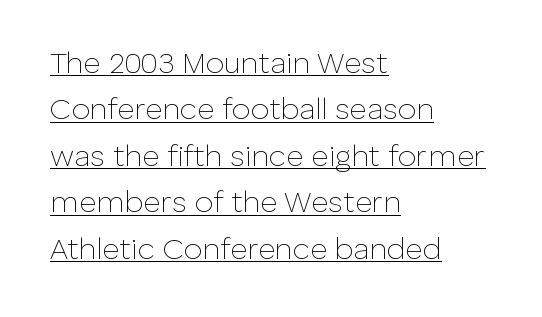
Q: Is the text bold? A: No.
Q: Is the text italic (slanted)? A: No, it is upright.
Q: Is the typeface a serif or a sans-serif typeface? A: Sans-serif.
Q: Is the text underlined? A: Yes.
Q: How is the paragraph aligned? A: Left-aligned.
Q: Is the spacing between letters normal or unusually wide? A: Normal.
Q: Is the spacing between lines tight, normal or loose? A: Normal.
Q: Width (condensed, normal, or wide)? A: Normal.
Q: Stroke contrast? A: Low.
Q: x-height? A: Medium.
Q: Monospaced? A: No.
